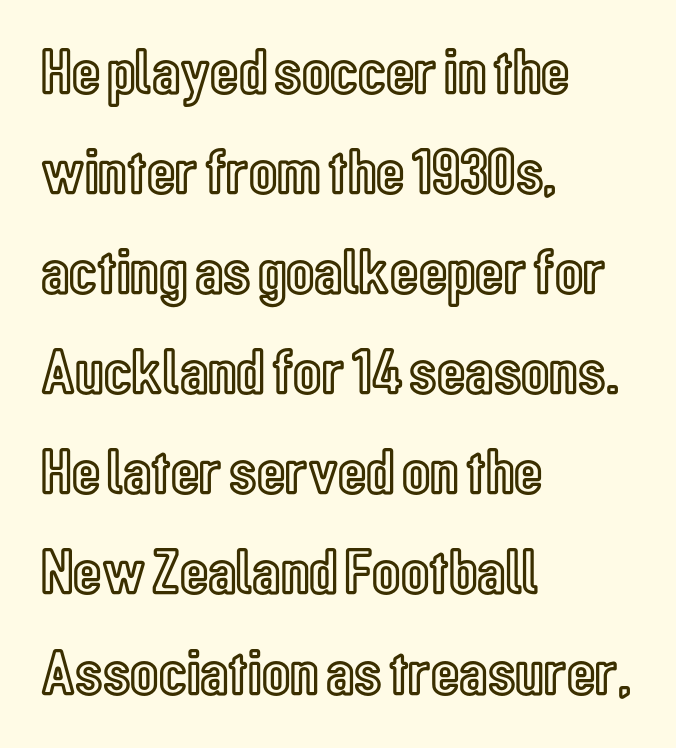
Caption: standard tracking, unaltered. Is there much room between lines? A standard amount, neither cramped nor airy. The typesetter chose a ragged-right arrangement here. Italic: no, the glyphs are upright roman.
